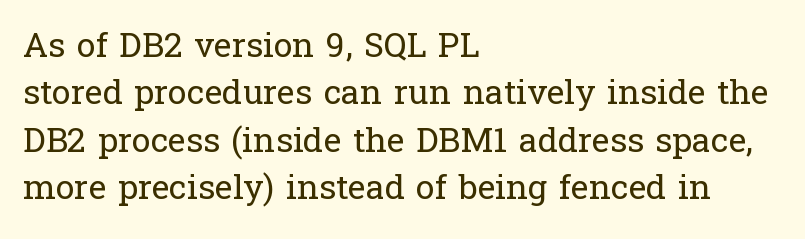
Q: Is the text bold? A: No.
Q: Is the text italic (slanted)? A: No, it is upright.
Q: Is the typeface a serif or a sans-serif typeface? A: Serif.
Q: Is the text underlined? A: No.
Q: How is the paragraph aligned? A: Left-aligned.
Q: Is the spacing between letters normal or unusually wide? A: Normal.
Q: Is the spacing between lines tight, normal or loose? A: Normal.
Q: Width (condensed, normal, or wide)? A: Normal.
Q: Stroke contrast? A: Low.
Q: x-height? A: Medium.
Q: Monospaced? A: No.
